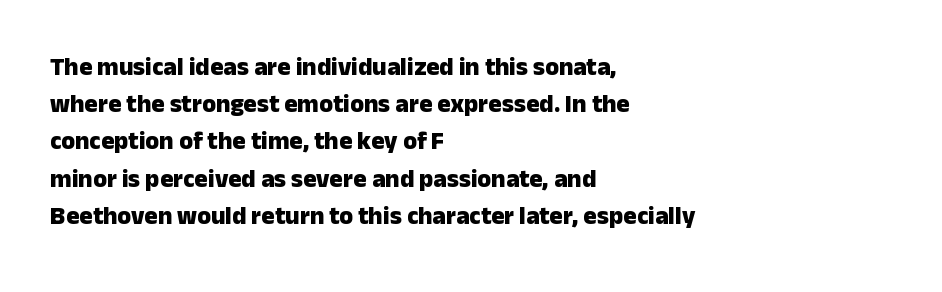
The image shows 25 px bold type, upright; set left-aligned, normal line spacing (1.49x), normal letter spacing, not underlined.
